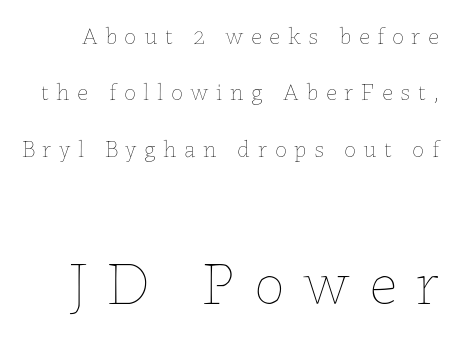
{"italic": "no", "bold": "no", "weight": "thin", "width": "normal", "stroke_contrast": "low", "x_height": "medium", "monospaced": "no", "underline": "no", "line_spacing": "loose", "line_spacing_ratio": 2.35, "letter_spacing": "wide", "letter_spacing_em": 0.32, "larger_block": "second", "size_ratio": 2.54, "glyph_px": 61}
